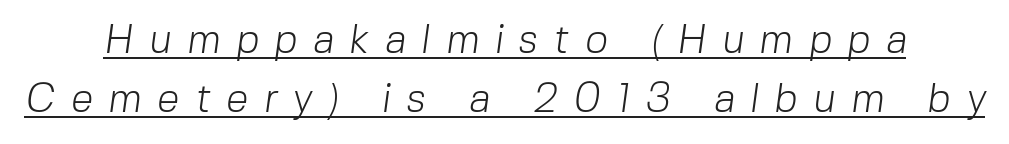
Quick note: underline on. Regarding serifs, this sample does without them. Tracking here is generous; glyphs stand well apart from one another. Proportional: the letters do not fall into vertical columns. This rendering uses center alignment, leaving both contours irregular but symmetric.
